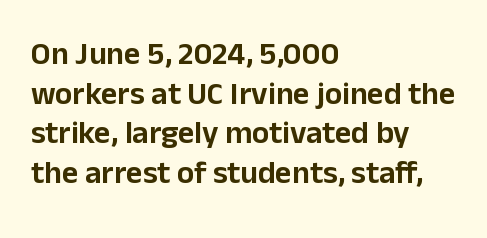
No italicization has been applied; the sample stays upright. Decoration check: the copy has no underline. Horizontally, the lines are justified to the leading edge only. Caption: standard tracking, unaltered. To sum up the face: it is a sans, with no serifs.
